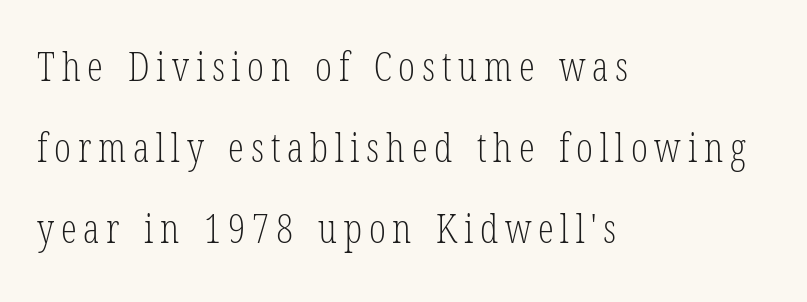
Casual observation: everything's shoved over to the left. This sample uses a serif face. No letter is thick-stroked: the sample isn't bold. The line-height multiplier appears high, well above default. Vertical strokes here are truly vertical.
